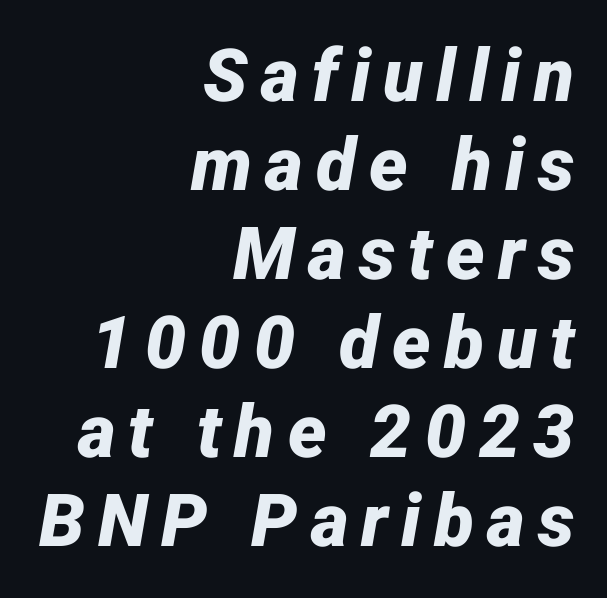
Q: Is the text bold? A: Yes.
Q: Is the text italic (slanted)? A: Yes, it leans right by about 12 degrees.
Q: Is the text underlined? A: No.
Q: How is the paragraph aligned? A: Right-aligned.
Q: Width (condensed, normal, or wide)? A: Normal.
Q: Stroke contrast? A: Low.
Q: x-height? A: Medium.
Q: Monospaced? A: No.
